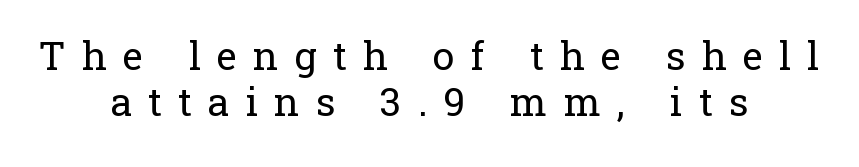
{"serif": "yes", "italic": "no", "bold": "no", "weight": "regular", "width": "normal", "stroke_contrast": "low", "x_height": "medium", "monospaced": "no", "underline": "no", "align": "center", "line_spacing_ratio": 1.17, "letter_spacing": "wide", "letter_spacing_em": 0.41, "glyph_px": 39}
